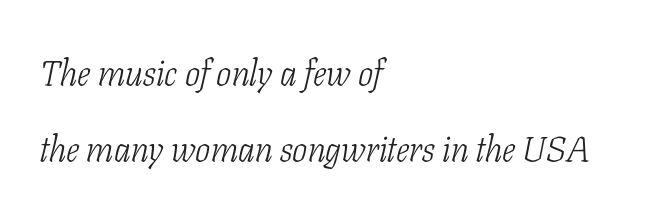
The image shows 36 px light, condensed serif type, italic (leaning right); set left-aligned, loose line spacing (2.11x), normal letter spacing, not underlined; low stroke contrast and a medium x-height.
